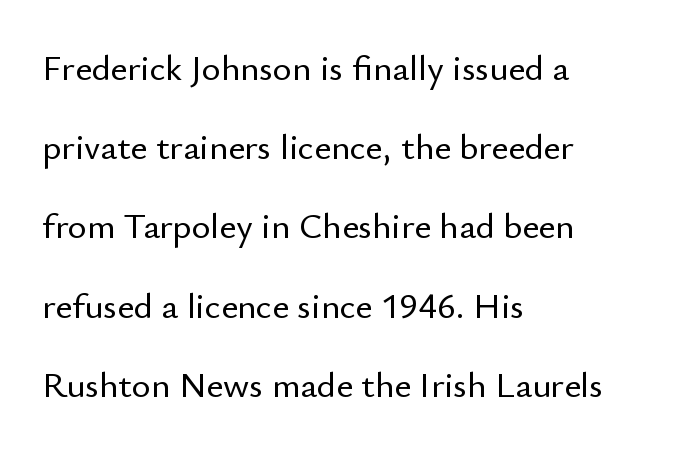
Q: Is the text italic (slanted)? A: No, it is upright.
Q: Is the typeface a serif or a sans-serif typeface? A: Sans-serif.
Q: Is the text underlined? A: No.
Q: How is the paragraph aligned? A: Left-aligned.
Q: Is the spacing between letters normal or unusually wide? A: Normal.
Q: Is the spacing between lines tight, normal or loose? A: Loose.
Q: Width (condensed, normal, or wide)? A: Normal.
Q: Stroke contrast? A: Low.
Q: x-height? A: Small.
Q: Monospaced? A: No.
